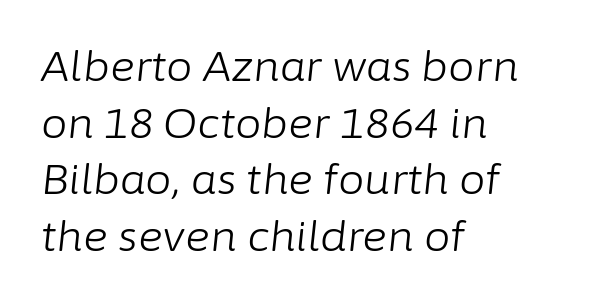
The image shows 42 px light type, italic (leaning right); set left-aligned, normal line spacing (1.35x), normal letter spacing, not underlined; low stroke contrast and a medium x-height.
